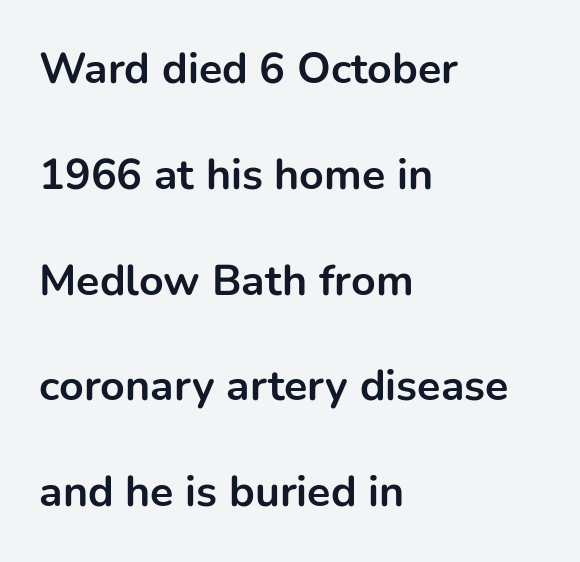
The rendering keeps characters at their native spacing. A typesetter would call this leading open, well beyond the default. Ascenders rise straight up at ninety degrees. If you drew a ruler down the left edge, every line would touch it.
